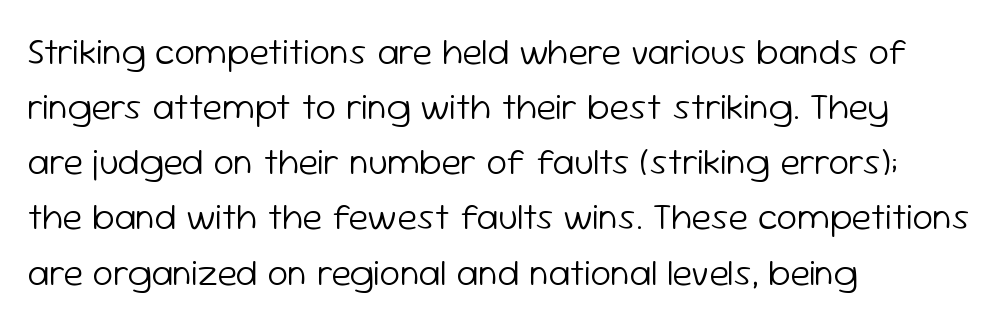
The image shows 37 px light sans-serif type, upright; set left-aligned, normal line spacing (1.49x), normal letter spacing, not underlined; low stroke contrast and a medium x-height.
